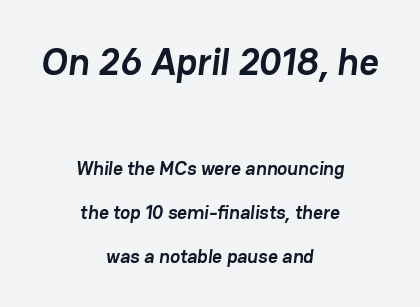
The image shows 38 px semibold sans-serif type; set centered, loose line spacing (2.33x), normal letter spacing, not underlined; the first (top) block is 2.0x larger; low stroke contrast and a medium x-height.
